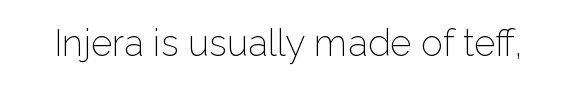
The image shows 37 px light sans-serif type, upright; set normal letter spacing, not underlined; low stroke contrast and a medium x-height.
